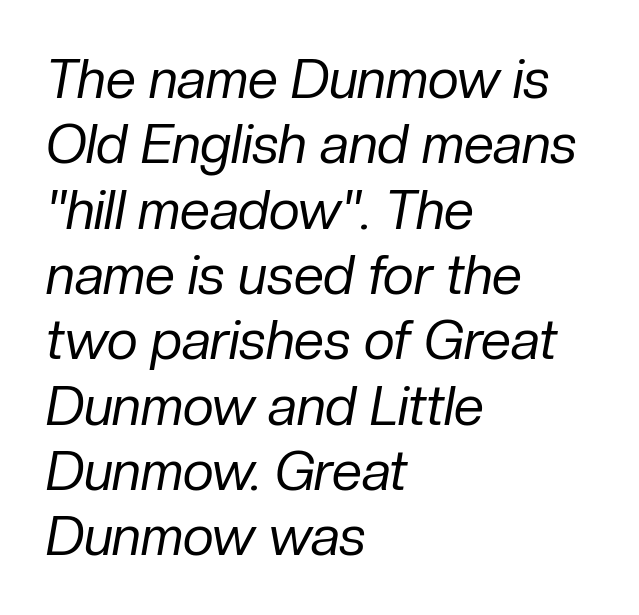
{"italic": "yes", "lean": "right", "slant_degrees": 10, "bold": "no", "weight": "regular", "width": "normal", "stroke_contrast": "low", "x_height": "medium", "monospaced": "no", "underline": "no", "align": "left", "line_spacing_ratio": 1.21, "letter_spacing": "normal", "letter_spacing_em": 0.0, "glyph_px": 54}
